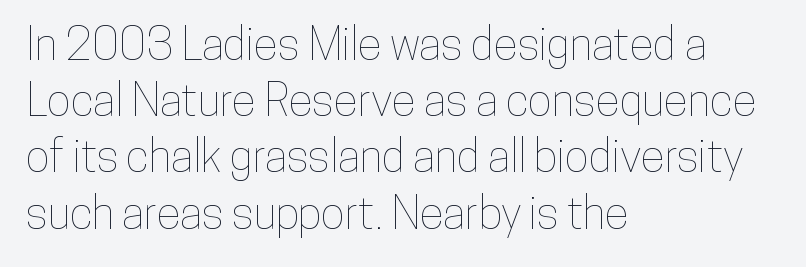
The image shows 45 px condensed type, upright; set left-aligned, normal line spacing (1.25x), normal letter spacing, not underlined; low stroke contrast and a medium x-height.
